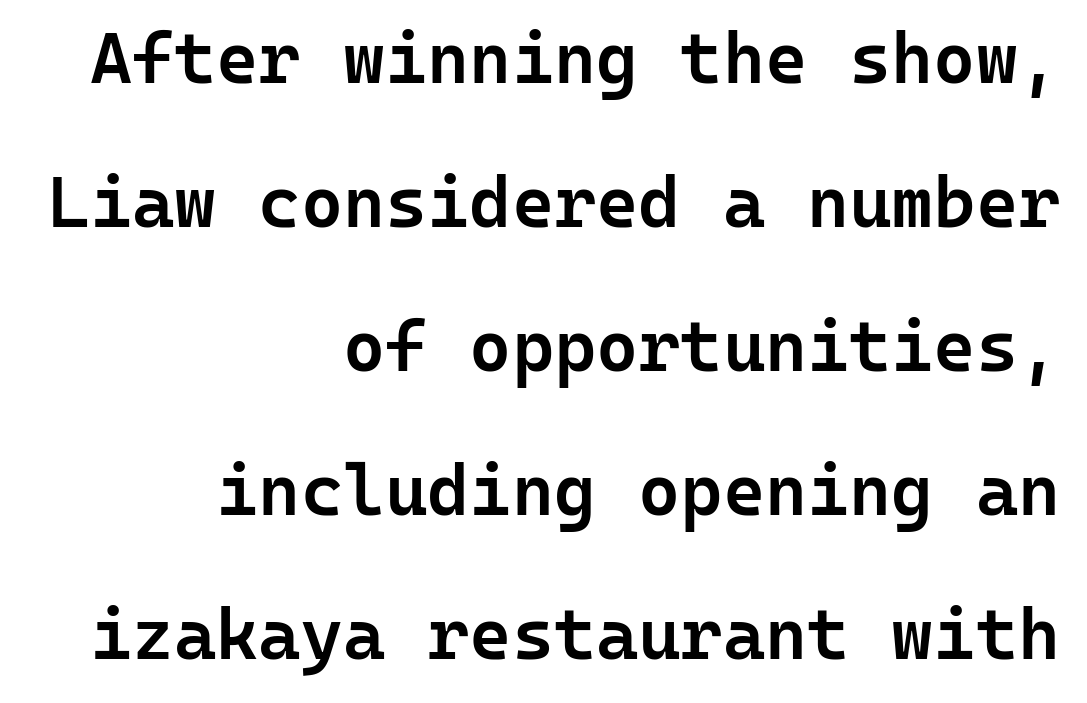
Q: Is the text bold? A: Semi-bold.
Q: Is the text italic (slanted)? A: No, it is upright.
Q: Is the typeface a serif or a sans-serif typeface? A: Sans-serif.
Q: Is the text underlined? A: No.
Q: How is the paragraph aligned? A: Right-aligned.
Q: Is the spacing between letters normal or unusually wide? A: Normal.
Q: Is the spacing between lines tight, normal or loose? A: Loose.
Q: Width (condensed, normal, or wide)? A: Normal.
Q: Stroke contrast? A: Low.
Q: x-height? A: Medium.
Q: Monospaced? A: Yes.
